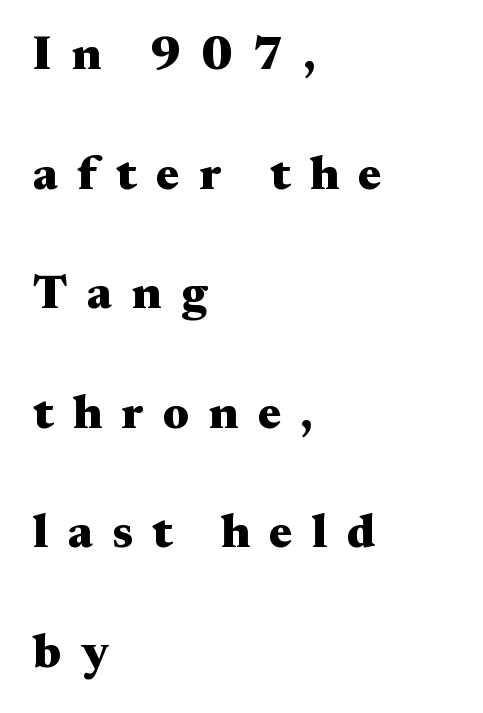
{"serif": "yes", "italic": "no", "bold": "yes", "weight": "heavy", "width": "wide", "stroke_contrast": "medium", "x_height": "small", "monospaced": "no", "underline": "no", "align": "left", "line_spacing": "loose", "line_spacing_ratio": 2.49, "letter_spacing": "wide", "letter_spacing_em": 0.41, "glyph_px": 48}
